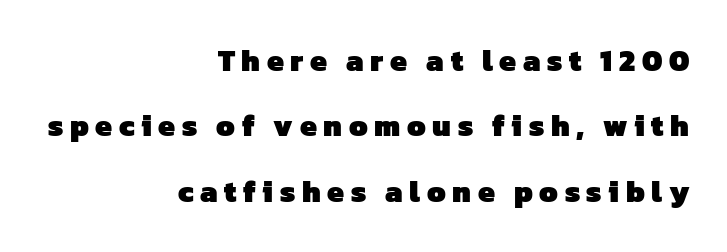
Looks like regular typesetting: each glyph gets only the width it needs. The rendering shows plain stroke endings on the letterforms — a sans-serif design. In terms of leading, this rendering errs on the spacious side. Teacher's note: observe the even right margin — that is flush-right alignment.
